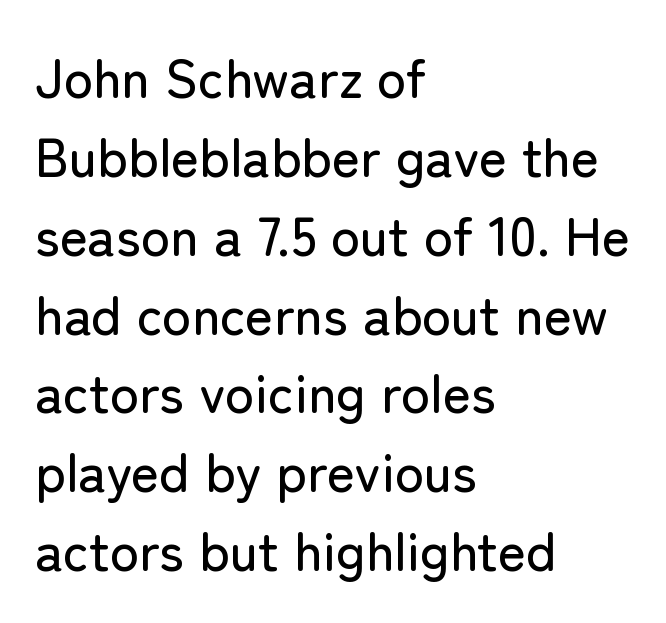
Q: Is the text italic (slanted)? A: No, it is upright.
Q: Is the typeface a serif or a sans-serif typeface? A: Sans-serif.
Q: Is the text underlined? A: No.
Q: How is the paragraph aligned? A: Left-aligned.
Q: Is the spacing between letters normal or unusually wide? A: Normal.
Q: Is the spacing between lines tight, normal or loose? A: Normal.
Q: Width (condensed, normal, or wide)? A: Normal.
Q: Stroke contrast? A: Low.
Q: x-height? A: Medium.
Q: Monospaced? A: No.
